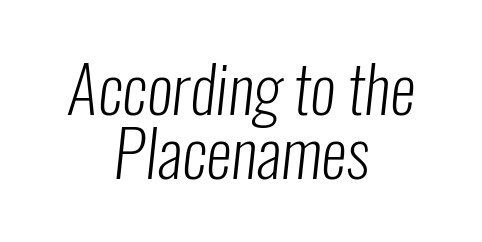
Each stroke keeps to a modest, everyday thickness or less. Reading down the column, the eye jumps only a short way to each next line. The typeface chosen for these lines omits serifs. These lines are rendered in a variable-pitch font.
